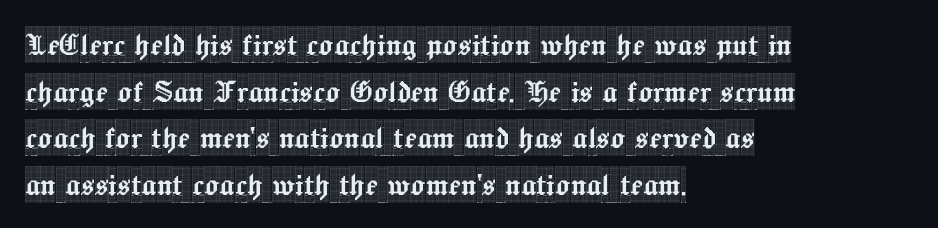
Q: Is the text italic (slanted)? A: No, it is upright.
Q: Is the typeface a serif or a sans-serif typeface? A: Serif.
Q: Is the text underlined? A: No.
Q: How is the paragraph aligned? A: Left-aligned.
Q: Is the spacing between letters normal or unusually wide? A: Normal.
Q: Is the spacing between lines tight, normal or loose? A: Normal.
Q: Width (condensed, normal, or wide)? A: Condensed.
Q: x-height? A: Large.
Q: Monospaced? A: No.
